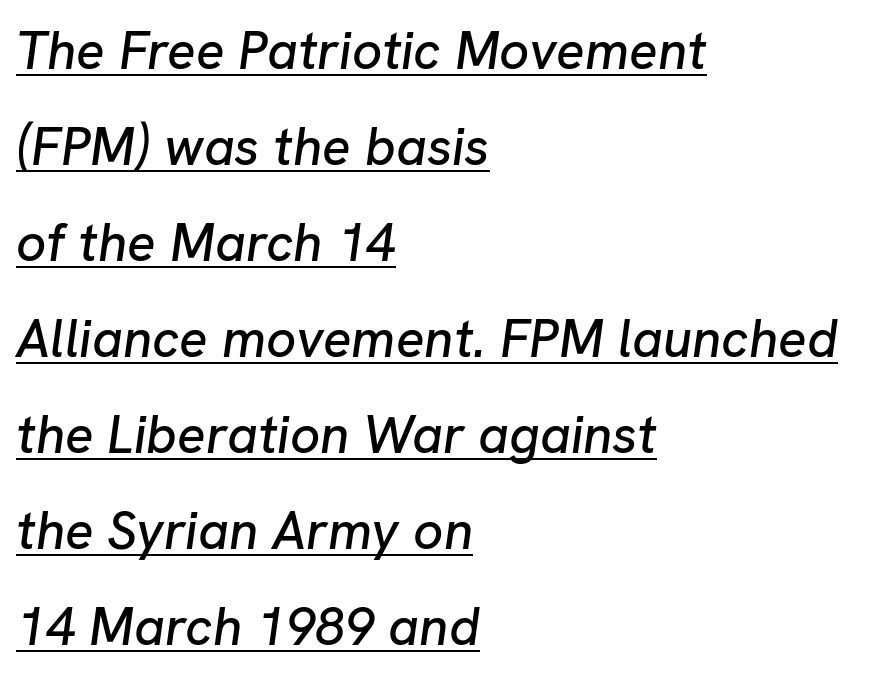
The glyphs are accompanied by a horizontal stroke just below them. The paragraph shown leans on its left margin. Here the glyphs are tracked normally, forming tight word shapes. Italic? Definitely — the glyphs are oblique. The passage shown is typed in a proportional face where columns would drift.
